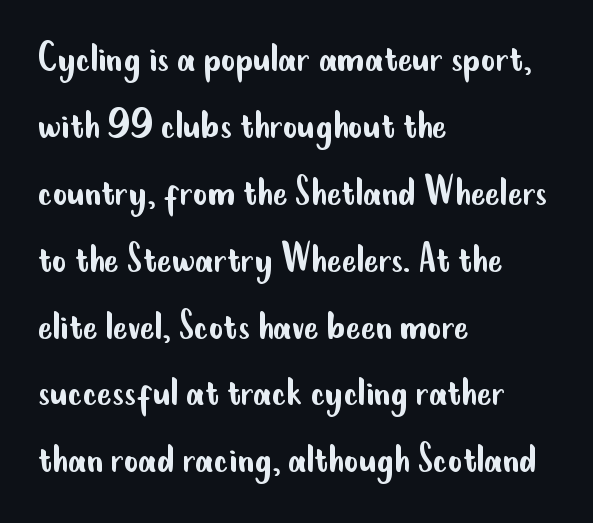
If you measured baseline to baseline, you'd find a middling distance. Compared with a typical body face, this is equally light or lighter still. Between one letter and the next there's only the usual sliver of space. Line beginnings align vertically; line endings do not. The specimen reads as upright at a glance.
